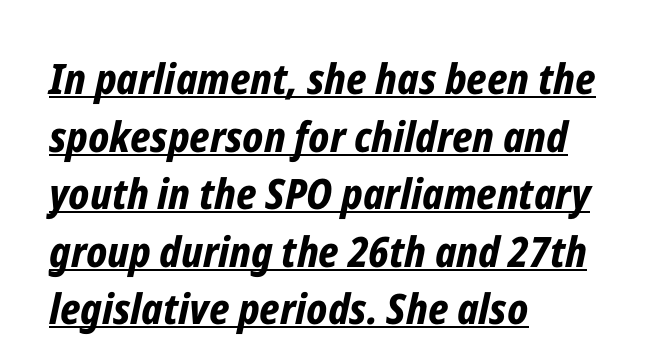
{"italic": "yes", "lean": "right", "slant_degrees": 12, "bold": "yes", "weight": "bold", "width": "condensed", "stroke_contrast": "low", "x_height": "medium", "monospaced": "no", "underline": "yes", "align": "left", "line_spacing": "normal", "line_spacing_ratio": 1.37, "letter_spacing": "normal", "letter_spacing_em": 0.0, "glyph_px": 42}
